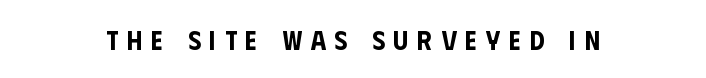
The image shows 27 px text type, upright; set centered, unusually wide letter spacing (+0.33 em), not underlined.
